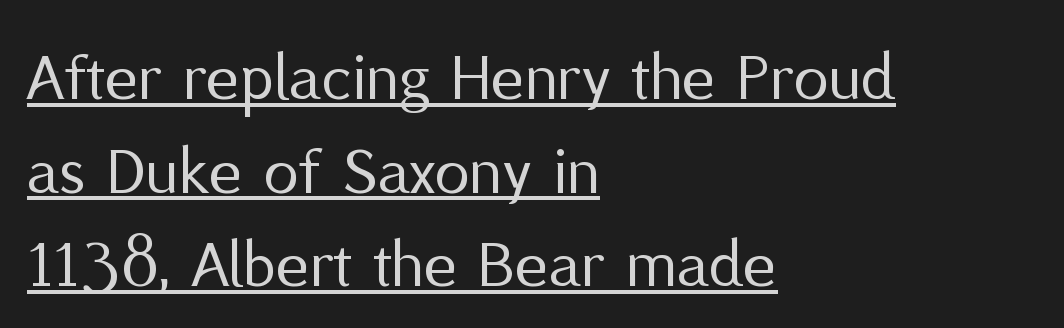
The image shows 71 px regular-weight sans-serif type, upright; set left-aligned, normal line spacing (1.32x), normal letter spacing, underlined; medium stroke contrast and a medium x-height.
